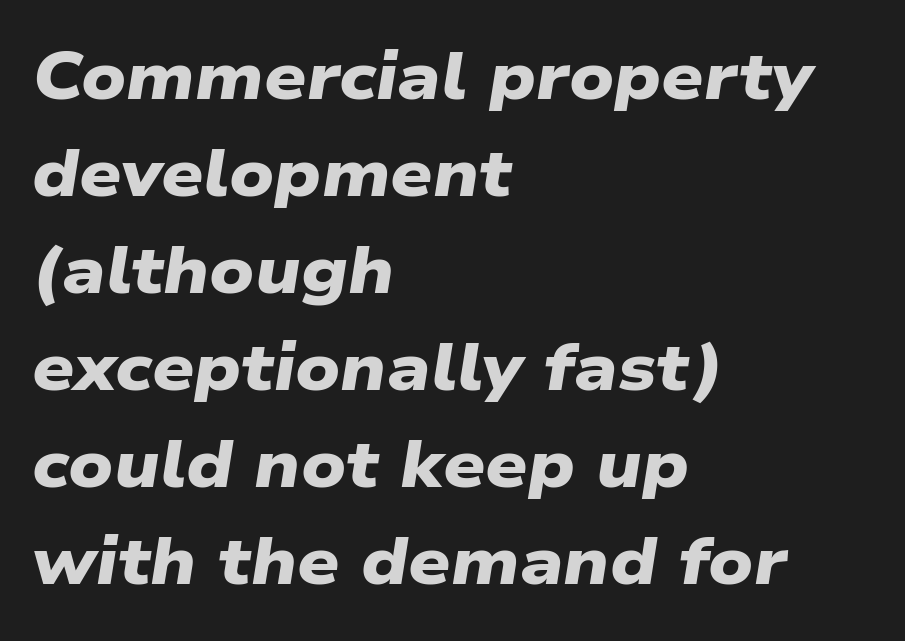
Reading down the block, your eye returns to a fixed left position each line. Inter-character spacing is left at the font's built-in metrics. Note: no serifs on the glyphs. The letters advance in unequal steps, a hallmark of proportional type. The baseline area is clear. Line spacing here is normal.
